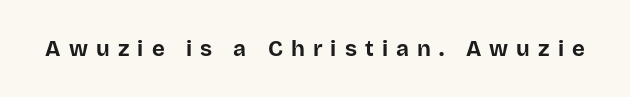
Q: Is the text bold? A: Yes.
Q: Is the text italic (slanted)? A: No, it is upright.
Q: Is the text underlined? A: No.
Q: Is the spacing between letters normal or unusually wide? A: Unusually wide.
